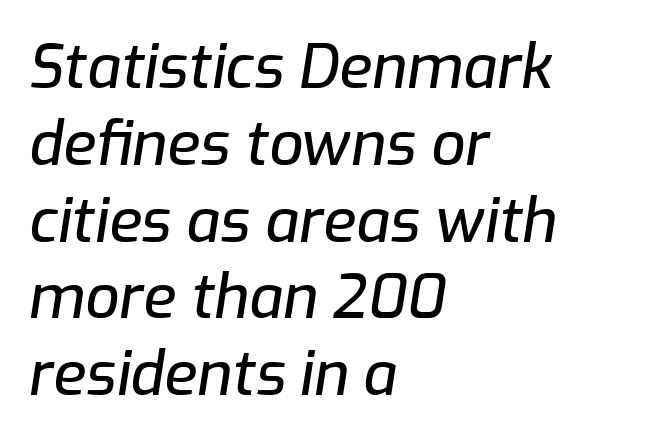
{"italic": "yes", "lean": "right", "slant_degrees": 9, "width": "normal", "stroke_contrast": "low", "x_height": "medium", "monospaced": "no", "underline": "no", "align": "left", "line_spacing": "normal", "line_spacing_ratio": 1.28, "letter_spacing": "normal", "letter_spacing_em": 0.0, "glyph_px": 60}
